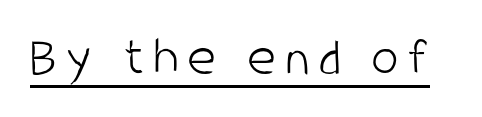
Q: Is the text bold? A: No.
Q: Is the text italic (slanted)? A: No, it is upright.
Q: Is the typeface a serif or a sans-serif typeface? A: Sans-serif.
Q: Is the text underlined? A: Yes.
Q: Width (condensed, normal, or wide)? A: Condensed.
Q: Stroke contrast? A: Low.
Q: x-height? A: Large.
Q: Monospaced? A: No.
